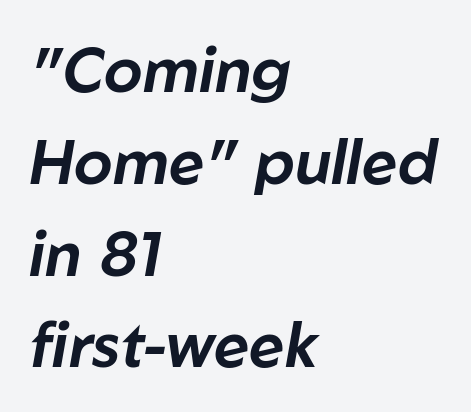
The image shows 62 px text type, italic (leaning right); set left-aligned, normal line spacing (1.48x), normal letter spacing, not underlined; low stroke contrast and a medium x-height.
